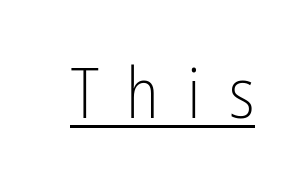
{"serif": "no", "italic": "no", "bold": "no", "weight": "light", "width": "condensed", "stroke_contrast": "low", "x_height": "medium", "monospaced": "no", "underline": "yes", "letter_spacing": "wide", "letter_spacing_em": 0.4, "glyph_px": 70}
